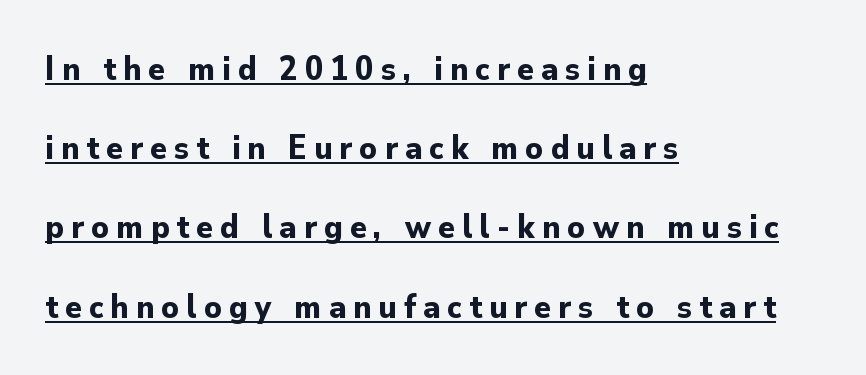
The image shows 34 px bold sans-serif type, upright; set left-aligned, loose line spacing (2.33x), unusually wide letter spacing (+0.21 em), underlined; low stroke contrast and a small x-height.
